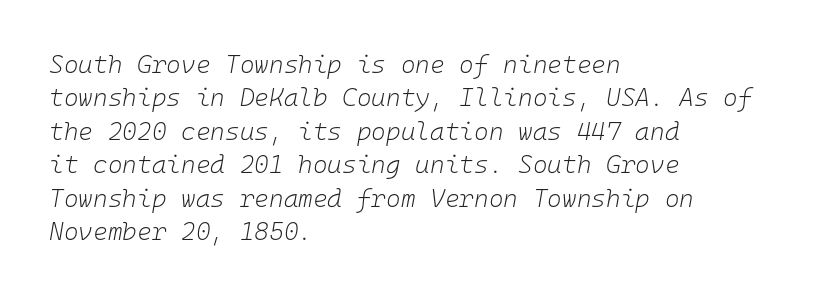
{"italic": "yes", "lean": "right", "slant_degrees": 10, "bold": "no", "underline": "no", "align": "left", "line_spacing": "normal", "line_spacing_ratio": 1.34, "letter_spacing": "normal", "letter_spacing_em": 0.0, "glyph_px": 25}
